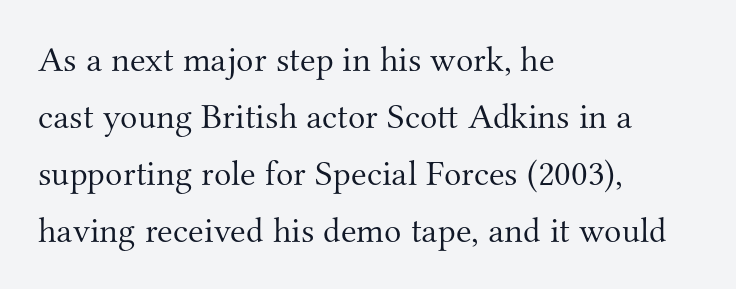
Q: Is the text bold? A: No.
Q: Is the text italic (slanted)? A: No, it is upright.
Q: Is the typeface a serif or a sans-serif typeface? A: Serif.
Q: Is the text underlined? A: No.
Q: How is the paragraph aligned? A: Left-aligned.
Q: Is the spacing between letters normal or unusually wide? A: Normal.
Q: Is the spacing between lines tight, normal or loose? A: Normal.
Q: Width (condensed, normal, or wide)? A: Normal.
Q: Stroke contrast? A: Medium.
Q: x-height? A: Small.
Q: Monospaced? A: No.
